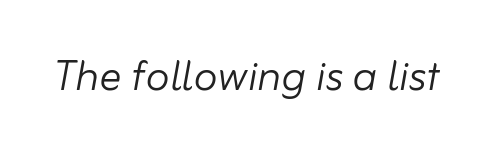
Q: Is the text bold? A: No.
Q: Is the text italic (slanted)? A: Yes, it leans right by about 10 degrees.
Q: Is the text underlined? A: No.
Q: Is the spacing between letters normal or unusually wide? A: Normal.
Q: Width (condensed, normal, or wide)? A: Normal.
Q: Stroke contrast? A: Low.
Q: x-height? A: Small.
Q: Monospaced? A: No.
